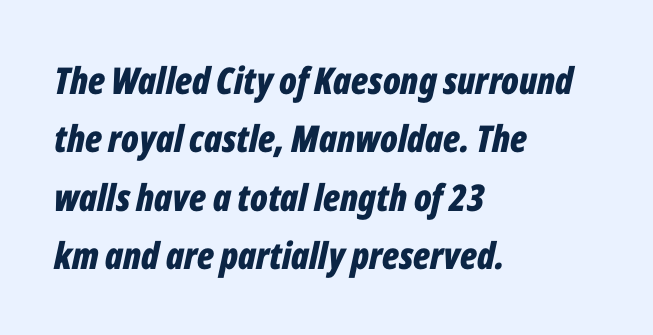
Q: Is the text bold? A: Yes.
Q: Is the text italic (slanted)? A: Yes, it leans right by about 12 degrees.
Q: Is the text underlined? A: No.
Q: How is the paragraph aligned? A: Left-aligned.
Q: Is the spacing between letters normal or unusually wide? A: Normal.
Q: Is the spacing between lines tight, normal or loose? A: Normal.
Q: Width (condensed, normal, or wide)? A: Condensed.
Q: Stroke contrast? A: Low.
Q: x-height? A: Medium.
Q: Monospaced? A: No.
